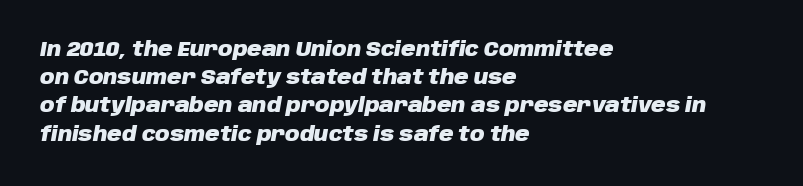
The image shows 20 px bold type, italic (leaning right); set left-aligned, normal line spacing (1.41x), normal letter spacing, not underlined.
